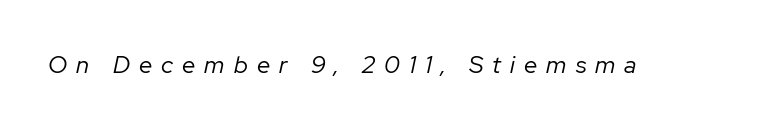
Q: Is the text bold? A: No.
Q: Is the text italic (slanted)? A: Yes, it leans right by about 12 degrees.
Q: Is the text underlined? A: No.
Q: Is the spacing between letters normal or unusually wide? A: Unusually wide.
